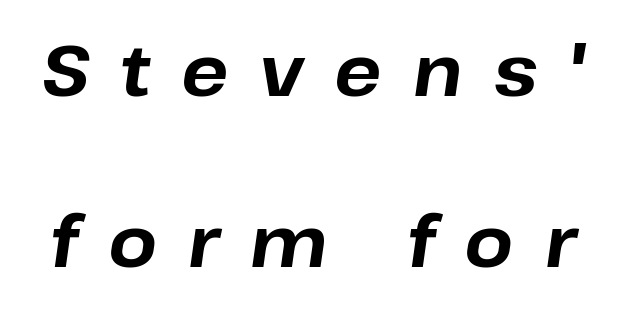
The image shows 70 px bold type, italic (leaning right); set loose line spacing (2.44x), unusually wide letter spacing (+0.44 em), not underlined; low stroke contrast and a medium x-height.
